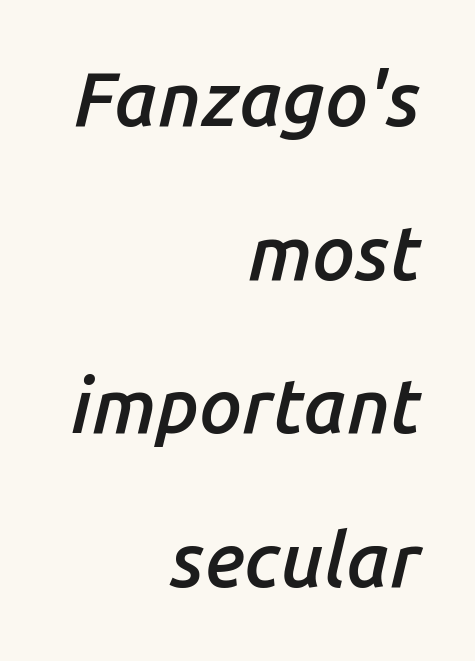
The strip under each line holds only bare page. The space between consecutive lines is lavish. Spacing verdict: proportional, widths tailored to each character. The lettering tilts uniformly, giving the passage an italic look. The ragged edge is on the left, which tells us the setting is flush right. Words appear dense and cohesive because spacing is normal.
